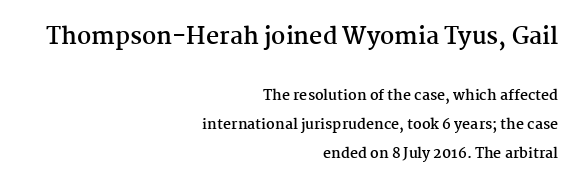
{"italic": "no", "bold": "yes", "underline": "no", "align": "right", "line_spacing": "loose", "line_spacing_ratio": 2.08, "letter_spacing": "normal", "letter_spacing_em": 0.0, "larger_block": "first", "size_ratio": 1.64, "glyph_px": 23}
